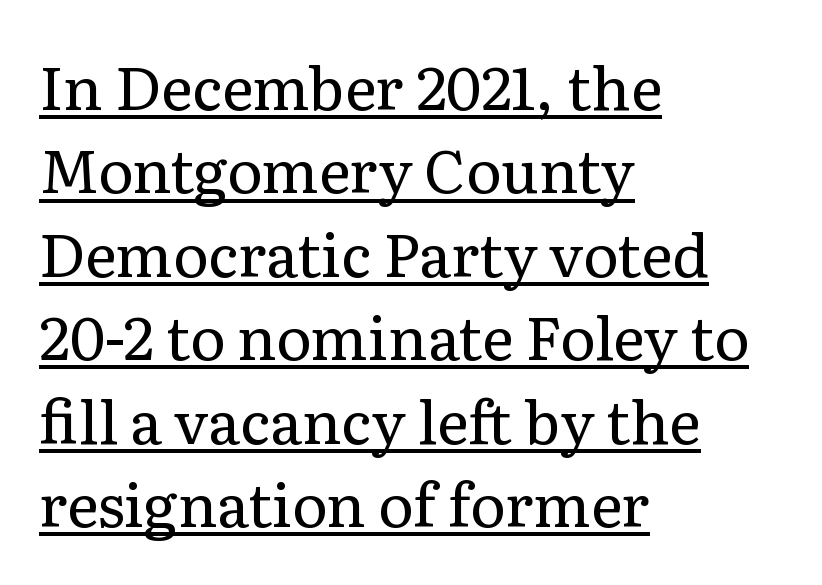
The space between consecutive lines is moderate. Looks like regular typesetting: each glyph gets only the width it needs. All the whitespace from short lines collects on the right. The text was rendered using a seriffed face with decorative stroke endings. No italicization has been applied; the sample stays upright. Looks like someone drew a line under every word here.
